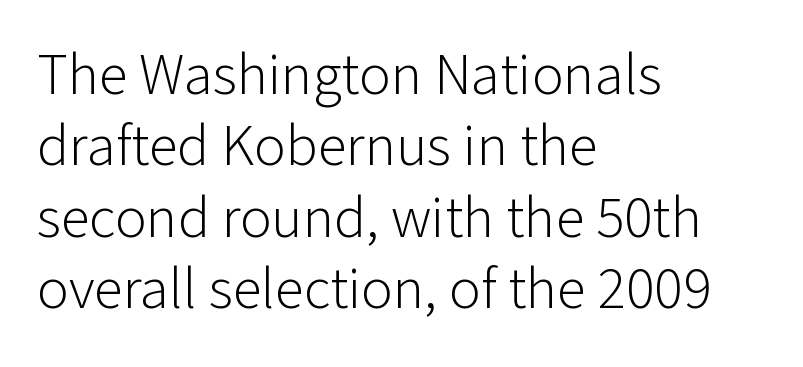
Q: Is the text bold? A: No.
Q: Is the text italic (slanted)? A: No, it is upright.
Q: Is the typeface a serif or a sans-serif typeface? A: Sans-serif.
Q: Is the text underlined? A: No.
Q: How is the paragraph aligned? A: Left-aligned.
Q: Is the spacing between letters normal or unusually wide? A: Normal.
Q: Width (condensed, normal, or wide)? A: Normal.
Q: Stroke contrast? A: Low.
Q: x-height? A: Medium.
Q: Monospaced? A: No.
